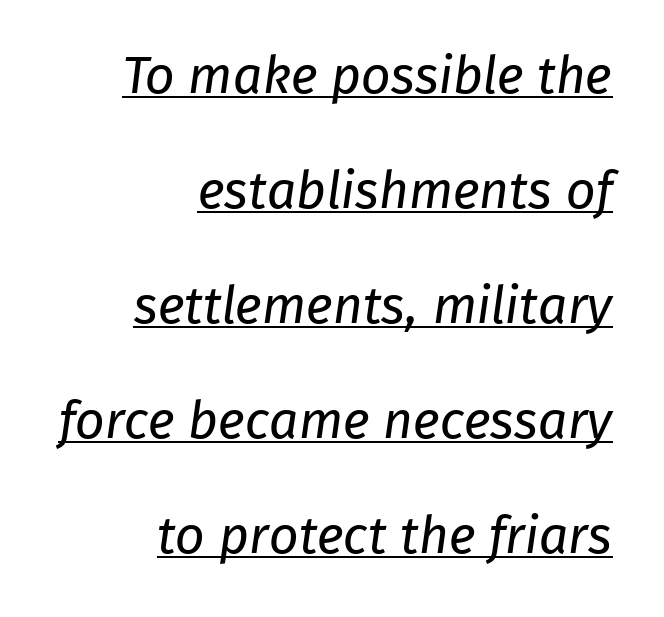
{"serif": "no", "bold": "no", "weight": "regular", "width": "normal", "stroke_contrast": "low", "x_height": "medium", "monospaced": "no", "underline": "yes", "align": "right", "line_spacing": "loose", "line_spacing_ratio": 2.21, "letter_spacing": "normal", "letter_spacing_em": 0.0, "glyph_px": 52}
